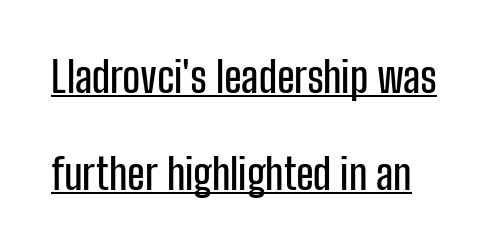
The image shows 42 px condensed sans-serif type, upright; set loose line spacing (2.3x), normal letter spacing, underlined; low stroke contrast and a medium x-height.
